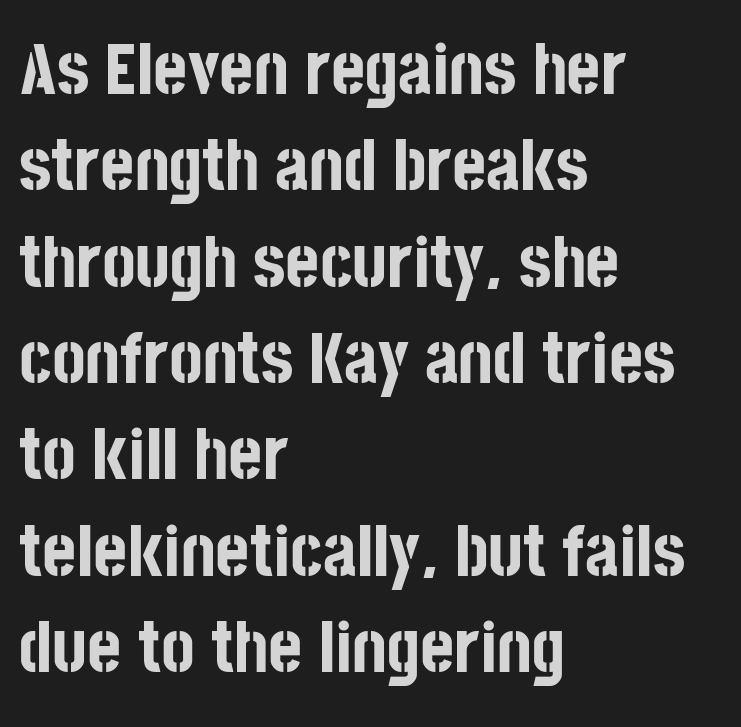
{"serif": "no", "italic": "no", "bold": "yes", "weight": "bold", "width": "condensed", "stroke_contrast": "low", "x_height": "large", "monospaced": "no", "underline": "no", "align": "left", "line_spacing": "normal", "line_spacing_ratio": 1.32, "letter_spacing": "normal", "letter_spacing_em": 0.0, "glyph_px": 73}
